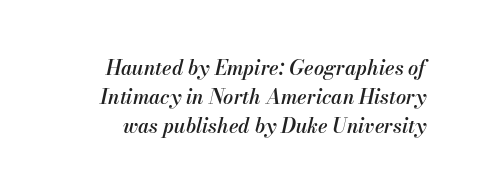
The image shows 20 px text type, italic (leaning right); set normal line spacing (1.44x), normal letter spacing, not underlined.
